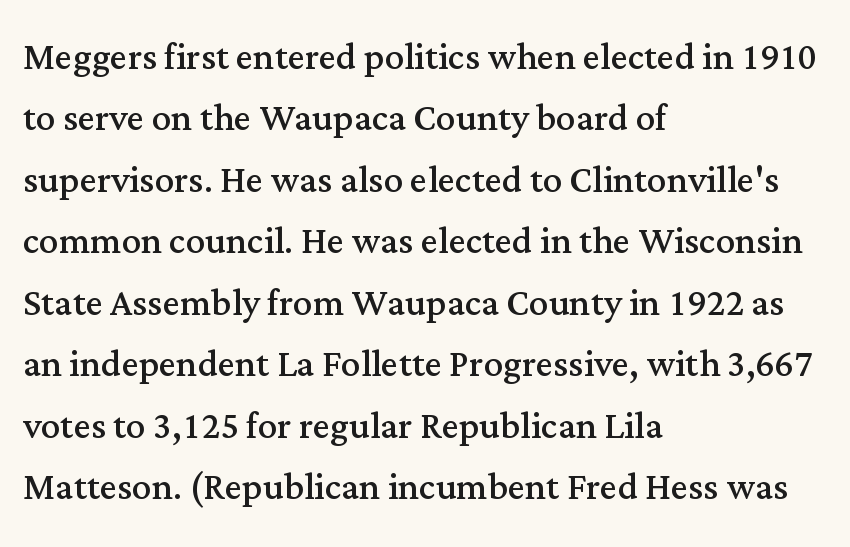
If you drew a ruler down the left edge, every line would touch it. A typesetter would call this zero additional tracking. Regular leading. The face used here is seriffed, in the tradition of book romans.
